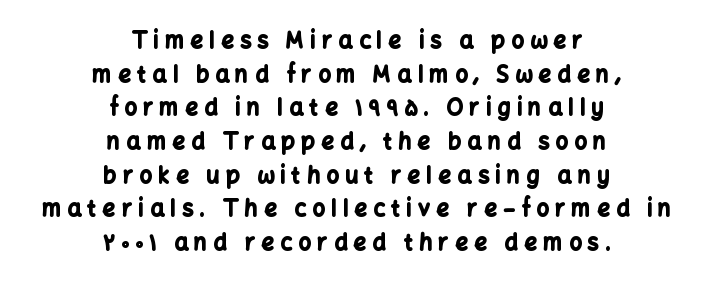
{"italic": "no", "bold": "yes", "underline": "no", "align": "center", "line_spacing": "normal", "line_spacing_ratio": 1.53, "letter_spacing": "wide", "letter_spacing_em": 0.29, "glyph_px": 22}
